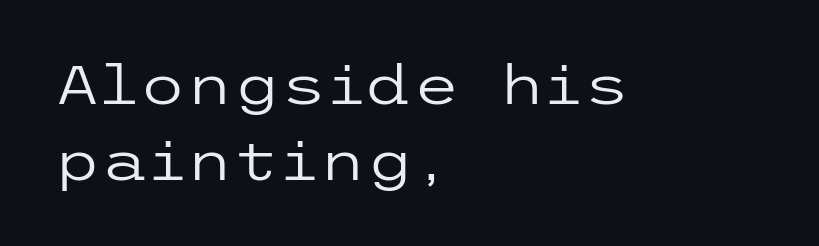
Q: Is the text bold? A: No.
Q: Is the text italic (slanted)? A: No, it is upright.
Q: Is the typeface a serif or a sans-serif typeface? A: Sans-serif.
Q: Is the text underlined? A: No.
Q: How is the paragraph aligned? A: Left-aligned.
Q: Is the spacing between letters normal or unusually wide? A: Normal.
Q: Is the spacing between lines tight, normal or loose? A: Normal.
Q: Width (condensed, normal, or wide)? A: Wide.
Q: Stroke contrast? A: Low.
Q: x-height? A: Medium.
